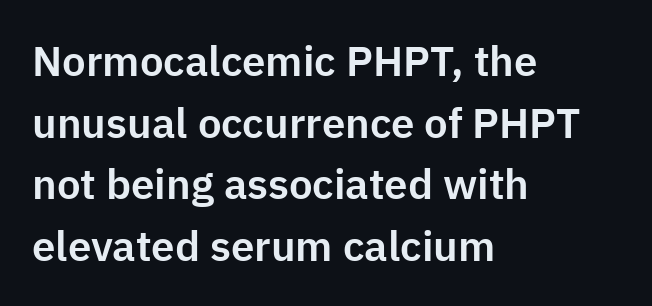
The image shows 42 px sans-serif type, upright; set left-aligned, normal line spacing (1.47x), normal letter spacing, not underlined; low stroke contrast and a medium x-height.
